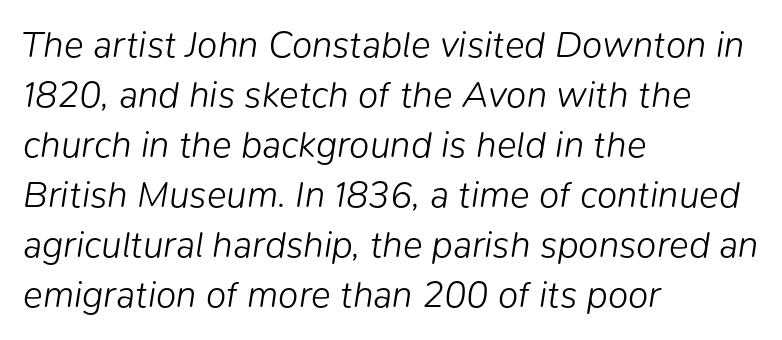
Q: Is the text bold? A: No.
Q: Is the text italic (slanted)? A: Yes, it leans right by about 9 degrees.
Q: Is the text underlined? A: No.
Q: How is the paragraph aligned? A: Left-aligned.
Q: Is the spacing between letters normal or unusually wide? A: Normal.
Q: Is the spacing between lines tight, normal or loose? A: Normal.
Q: Width (condensed, normal, or wide)? A: Normal.
Q: Stroke contrast? A: Low.
Q: x-height? A: Medium.
Q: Monospaced? A: No.
